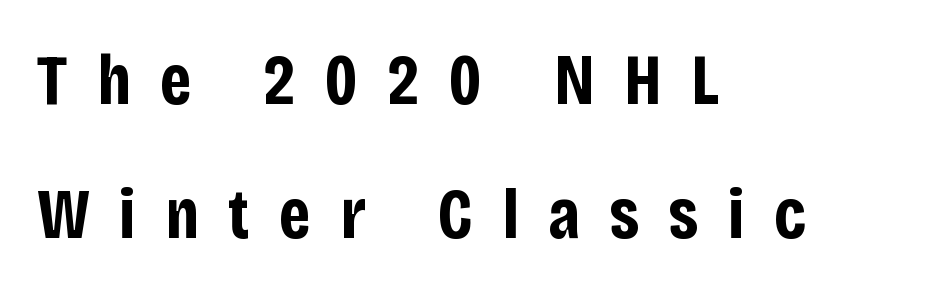
Underline: absent. Honestly, the letter spacing is so wide it's the main thing you notice. Unlike a traditional serif, this face leaves its strokes unadorned. Notice how thick the strokes are: this is what a full bold looks like. Which margin do the lines hug? The left one — the right edge is uneven. Posture: straight, roman, zero tilt.
